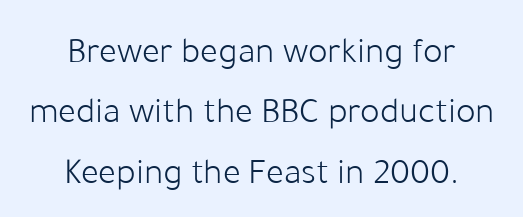
Q: Is the text bold? A: No.
Q: Is the text italic (slanted)? A: No, it is upright.
Q: Is the typeface a serif or a sans-serif typeface? A: Sans-serif.
Q: Is the text underlined? A: No.
Q: How is the paragraph aligned? A: Centered.
Q: Is the spacing between letters normal or unusually wide? A: Normal.
Q: Is the spacing between lines tight, normal or loose? A: Normal.
Q: Width (condensed, normal, or wide)? A: Normal.
Q: Stroke contrast? A: Low.
Q: x-height? A: Medium.
Q: Monospaced? A: No.
